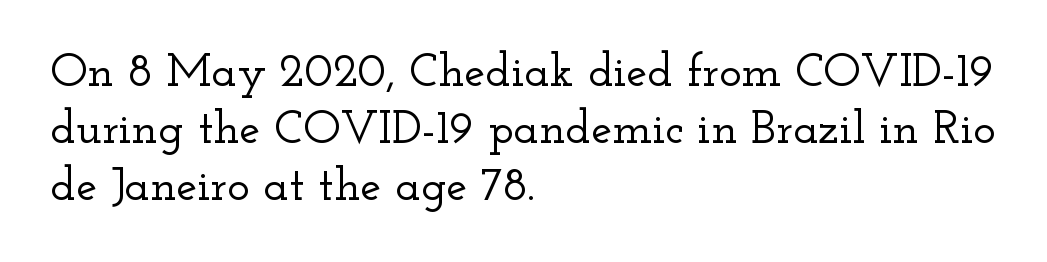
The image shows 47 px wide serif type, upright; set left-aligned, line spacing 1.21x, normal letter spacing, not underlined; low stroke contrast and a small x-height.
